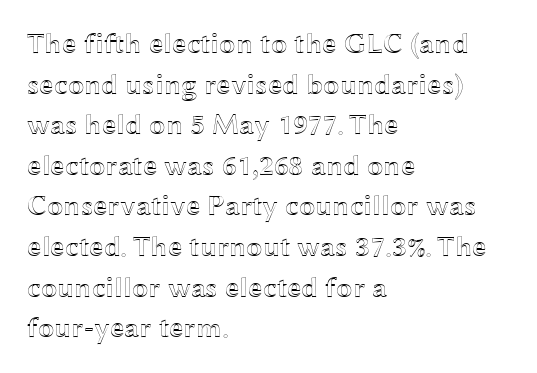
{"italic": "no", "width": "wide", "x_height": "medium", "monospaced": "no", "underline": "no", "align": "left", "line_spacing": "normal", "line_spacing_ratio": 1.4, "letter_spacing": "normal", "letter_spacing_em": 0.0, "glyph_px": 29}
